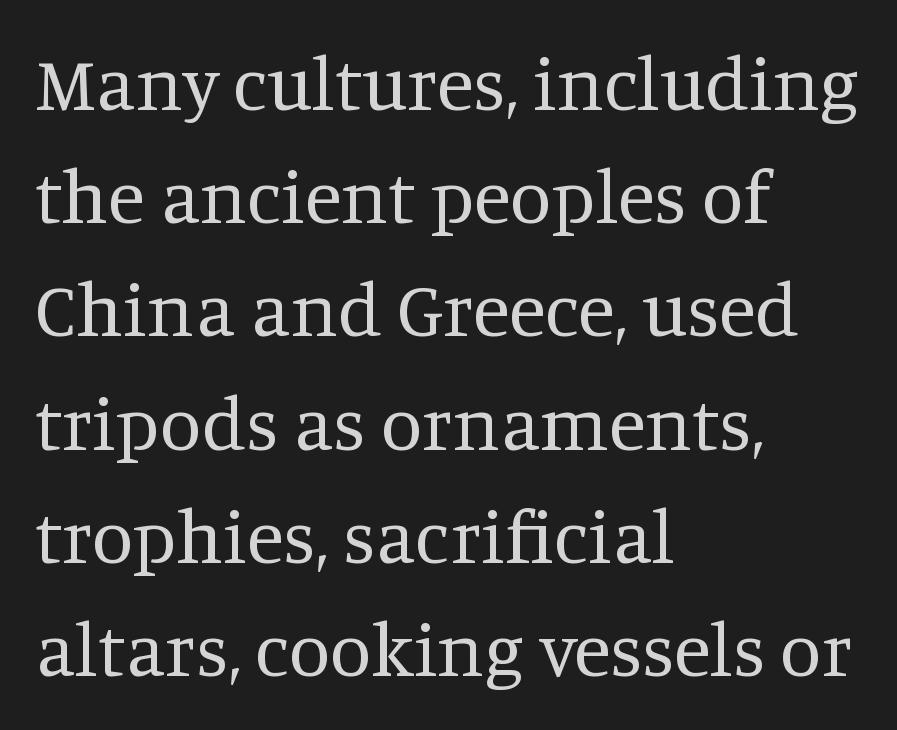
Q: Is the text bold? A: No.
Q: Is the text italic (slanted)? A: No, it is upright.
Q: Is the typeface a serif or a sans-serif typeface? A: Serif.
Q: Is the text underlined? A: No.
Q: How is the paragraph aligned? A: Left-aligned.
Q: Is the spacing between letters normal or unusually wide? A: Normal.
Q: Is the spacing between lines tight, normal or loose? A: Normal.
Q: Width (condensed, normal, or wide)? A: Normal.
Q: Stroke contrast? A: Medium.
Q: x-height? A: Large.
Q: Monospaced? A: No.
